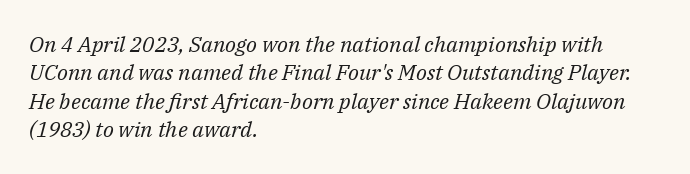
One-word summary of the alignment: left. The foot of each line stays bare and open. Students, observe: this is what conventionally led text looks like. Looking at the ascenders, they clearly lean. Unbolded letterforms with no extra heft. Default kerning and tracking; the words read as compact shapes.
